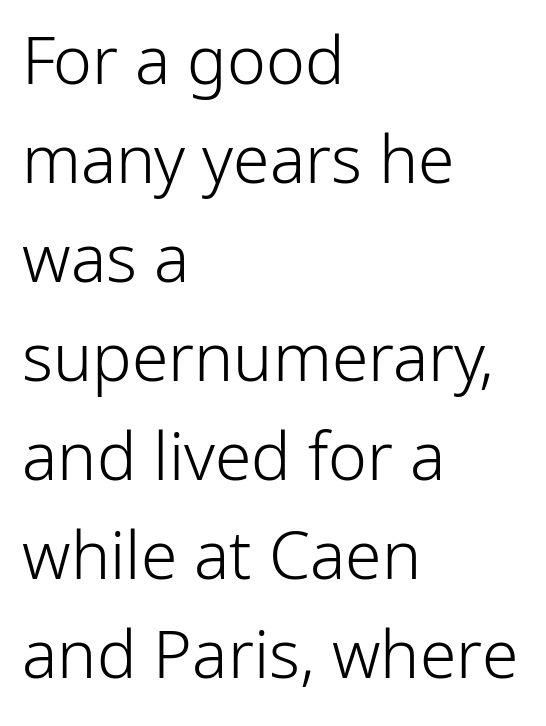
Q: Is the text bold? A: No.
Q: Is the text italic (slanted)? A: No, it is upright.
Q: Is the typeface a serif or a sans-serif typeface? A: Sans-serif.
Q: Is the text underlined? A: No.
Q: How is the paragraph aligned? A: Left-aligned.
Q: Is the spacing between letters normal or unusually wide? A: Normal.
Q: Is the spacing between lines tight, normal or loose? A: Normal.
Q: Width (condensed, normal, or wide)? A: Normal.
Q: Stroke contrast? A: Low.
Q: x-height? A: Medium.
Q: Monospaced? A: No.
